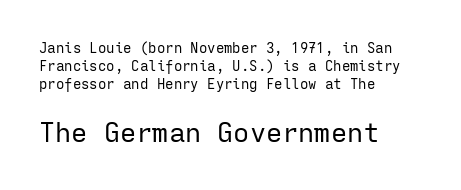
Q: Is the text bold? A: No.
Q: Is the text italic (slanted)? A: No, it is upright.
Q: Is the text underlined? A: No.
Q: How is the paragraph aligned? A: Left-aligned.
Q: Is the spacing between letters normal or unusually wide? A: Normal.
Q: Is the spacing between lines tight, normal or loose? A: Normal.
Q: Which block of text is set in a larger size, the first (top) or the second (bottom)? A: The second (bottom) one.
